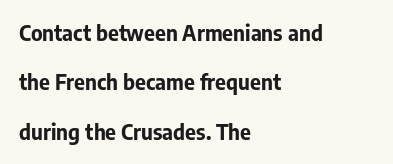
{"italic": "no", "bold": "yes", "underline": "no", "align": "left", "line_spacing": "loose", "line_spacing_ratio": 2.35, "letter_spacing": "normal", "letter_spacing_em": 0.0, "glyph_px": 21}
